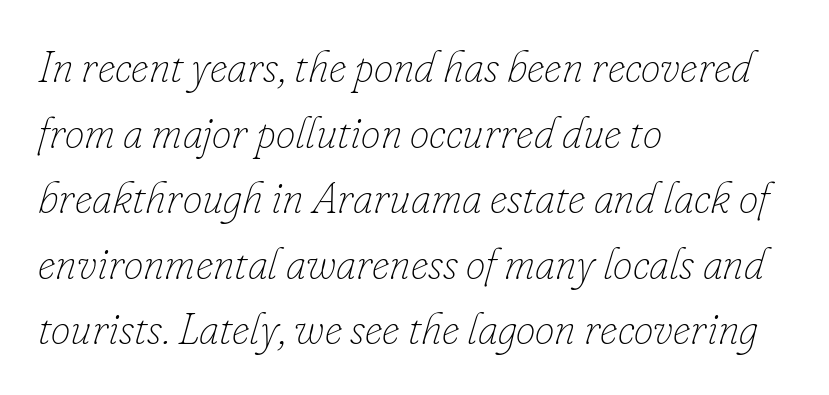
{"italic": "yes", "lean": "right", "slant_degrees": 16, "bold": "no", "weight": "thin", "width": "normal", "stroke_contrast": "low", "x_height": "small", "monospaced": "no", "underline": "no", "align": "left", "line_spacing": "normal", "line_spacing_ratio": 1.49, "letter_spacing": "normal", "letter_spacing_em": 0.0, "glyph_px": 44}
